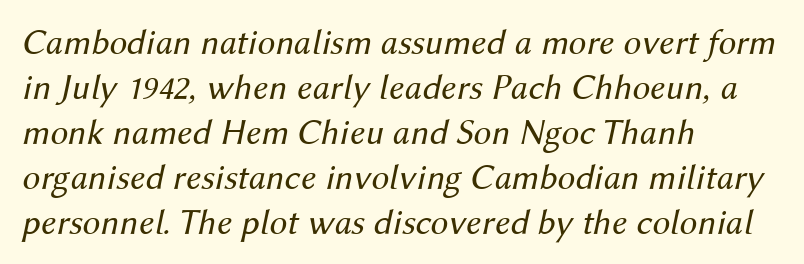
In terms of posture, this sample is oblique. Heft: none added — not bold. The rendering uses natural spacing where letterforms have individual widths. Typeset ragged right — the left edge is the straight one. Short note: letters normally spaced.
